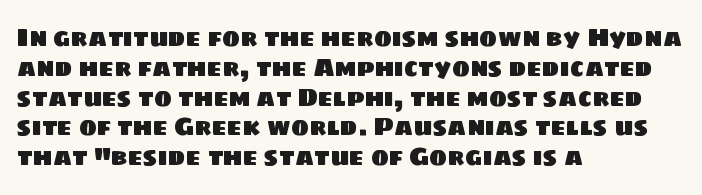
{"underline": "no", "align": "left", "line_spacing_ratio": 1.24, "letter_spacing": "normal", "letter_spacing_em": 0.0, "glyph_px": 24}
